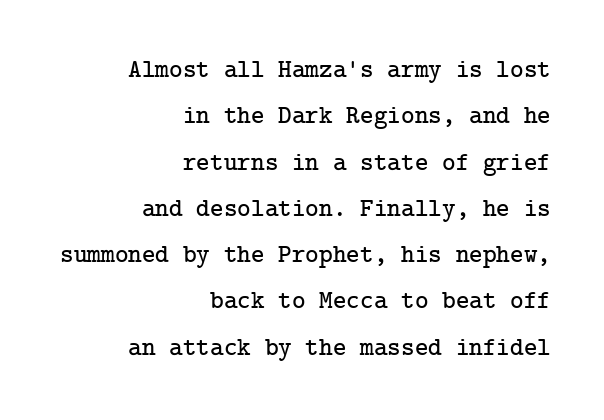
The image shows 26 px text type, upright; set right-aligned, line spacing 1.78x, normal letter spacing, not underlined.
